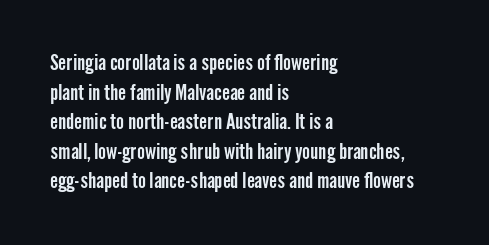
Q: Is the text italic (slanted)? A: No, it is upright.
Q: Is the text underlined? A: No.
Q: How is the paragraph aligned? A: Left-aligned.
Q: Is the spacing between letters normal or unusually wide? A: Normal.
Q: Is the spacing between lines tight, normal or loose? A: Normal.
